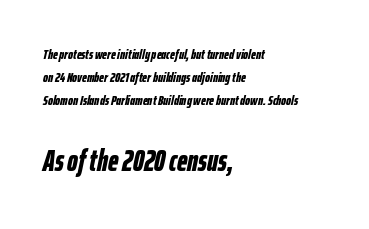
{"italic": "yes", "lean": "right", "slant_degrees": 12, "bold": "yes", "weight": "bold", "width": "condensed", "stroke_contrast": "low", "x_height": "medium", "monospaced": "no", "underline": "no", "align": "left", "line_spacing": "normal", "line_spacing_ratio": 1.65, "letter_spacing": "normal", "letter_spacing_em": 0.0, "larger_block": "second", "size_ratio": 2.14, "glyph_px": 30}
